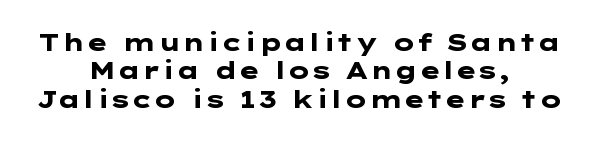
{"italic": "no", "bold": "yes", "underline": "no", "align": "center", "line_spacing_ratio": 1.18, "letter_spacing": "normal", "letter_spacing_em": 0.0, "glyph_px": 24}
